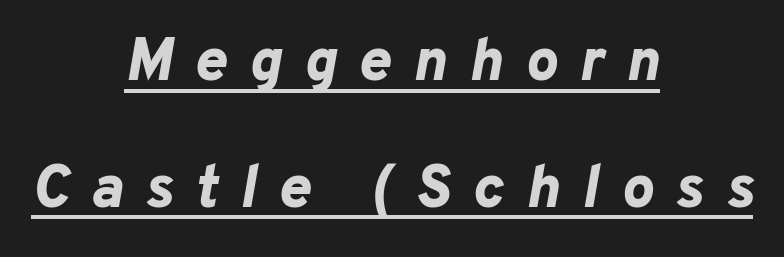
Q: Is the text bold? A: Yes.
Q: Is the text italic (slanted)? A: Yes, it leans right by about 10 degrees.
Q: Is the text underlined? A: Yes.
Q: How is the paragraph aligned? A: Centered.
Q: Is the spacing between letters normal or unusually wide? A: Unusually wide.
Q: Is the spacing between lines tight, normal or loose? A: Loose.
Q: Width (condensed, normal, or wide)? A: Normal.
Q: Stroke contrast? A: Low.
Q: x-height? A: Medium.
Q: Monospaced? A: No.
